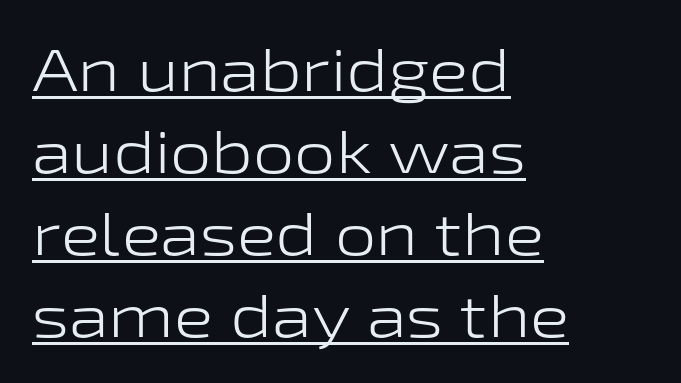
Horizontal alignment here is leftward, the default for most running prose. Does the lettering tilt? It doesn't — this is upright. What stands out about the letter spacing? Nothing — it is the standard amount. Each stroke keeps to a modest, everyday thickness or less. In terms of letterform style, serifs are entirely absent.
